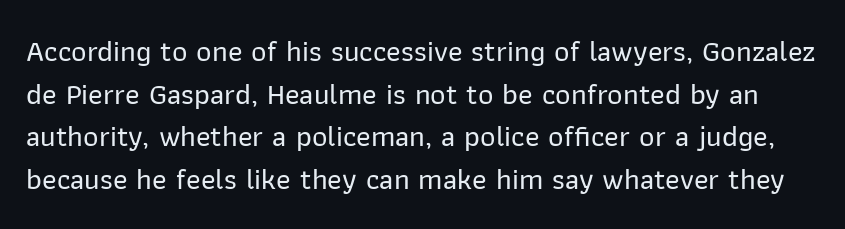
Q: Is the text italic (slanted)? A: No, it is upright.
Q: Is the typeface a serif or a sans-serif typeface? A: Sans-serif.
Q: Is the text underlined? A: No.
Q: Is the spacing between letters normal or unusually wide? A: Normal.
Q: Is the spacing between lines tight, normal or loose? A: Normal.
Q: Width (condensed, normal, or wide)? A: Normal.
Q: Stroke contrast? A: Low.
Q: x-height? A: Medium.
Q: Monospaced? A: No.
